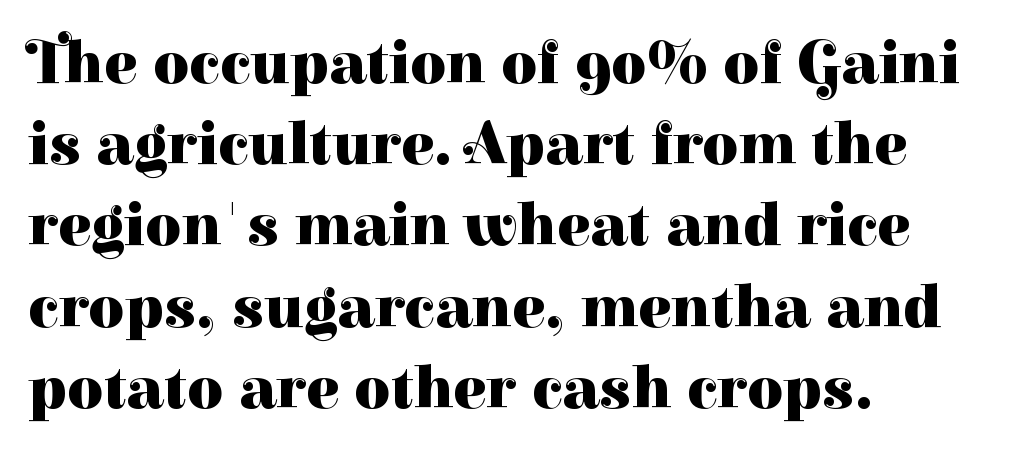
{"serif": "yes", "italic": "no", "bold": "yes", "weight": "heavy", "width": "normal", "stroke_contrast": "high", "x_height": "medium", "monospaced": "no", "underline": "no", "align": "left", "line_spacing": "normal", "line_spacing_ratio": 1.31, "letter_spacing": "normal", "letter_spacing_em": 0.0, "glyph_px": 62}
